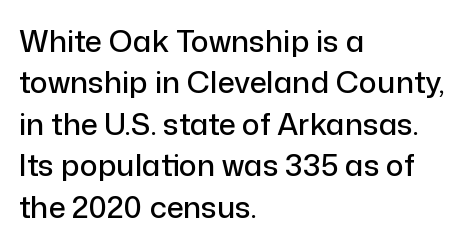
{"serif": "no", "italic": "no", "width": "normal", "stroke_contrast": "low", "x_height": "medium", "monospaced": "no", "underline": "no", "align": "left", "line_spacing": "normal", "line_spacing_ratio": 1.38, "letter_spacing": "normal", "letter_spacing_em": 0.0, "glyph_px": 30}
